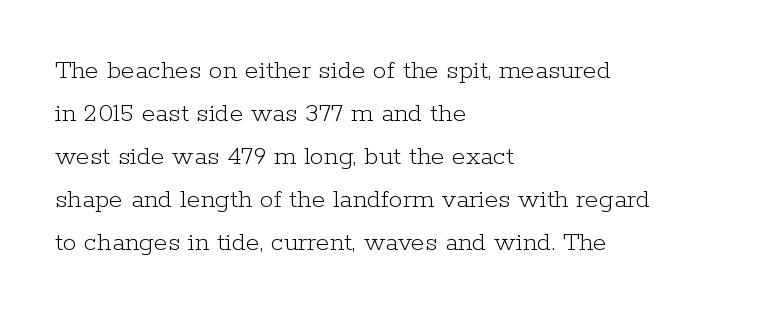
{"serif": "yes", "italic": "no", "bold": "no", "weight": "light", "width": "normal", "stroke_contrast": "low", "x_height": "medium", "monospaced": "no", "underline": "no", "align": "left", "line_spacing": "normal", "line_spacing_ratio": 1.54, "letter_spacing": "normal", "letter_spacing_em": 0.0, "glyph_px": 28}
